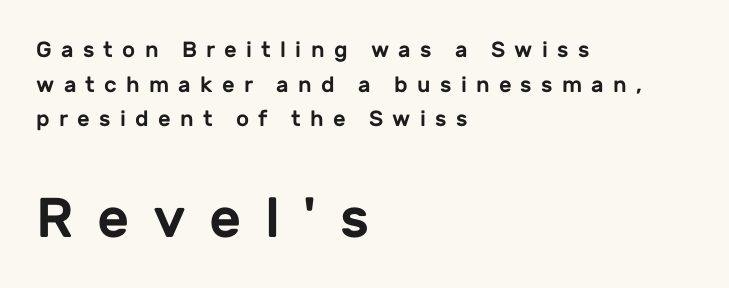
{"serif": "no", "italic": "no", "width": "normal", "stroke_contrast": "low", "x_height": "medium", "monospaced": "no", "underline": "no", "align": "left", "line_spacing": "normal", "line_spacing_ratio": 1.57, "letter_spacing": "wide", "letter_spacing_em": 0.42, "larger_block": "second", "size_ratio": 2.55, "glyph_px": 56}
